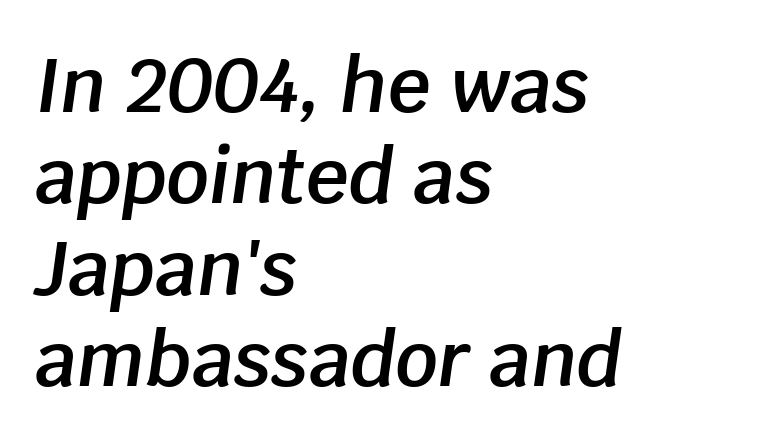
The image shows 75 px semibold type, italic (leaning right); set left-aligned, line spacing 1.22x, normal letter spacing, not underlined; low stroke contrast and a large x-height.
